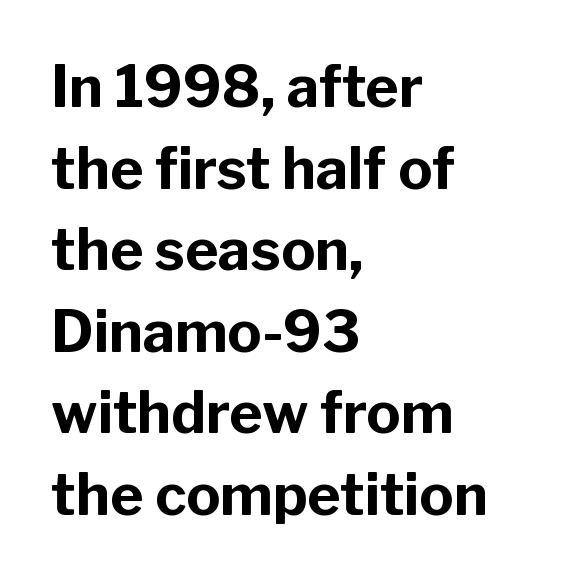
{"serif": "no", "italic": "no", "bold": "yes", "weight": "bold", "width": "normal", "stroke_contrast": "low", "x_height": "medium", "monospaced": "no", "underline": "no", "align": "left", "line_spacing": "normal", "line_spacing_ratio": 1.43, "letter_spacing": "normal", "letter_spacing_em": 0.0, "glyph_px": 57}
